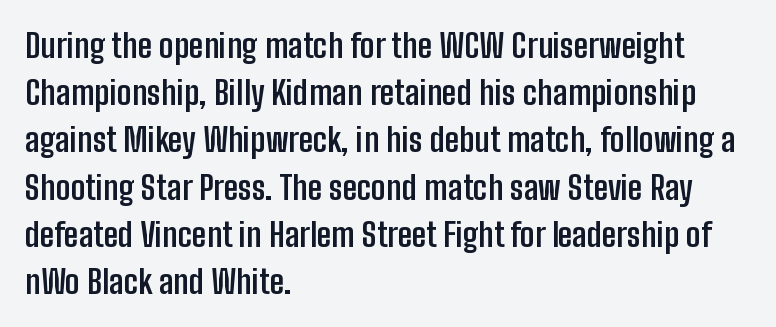
Leading matches the norm, producing a regular column. This is heavy type, rendered in bold. Compared with typical body copy, the letter spacing here is the same. Ascenders rise straight up at ninety degrees. These lines are rendered in a variable-pitch font.
